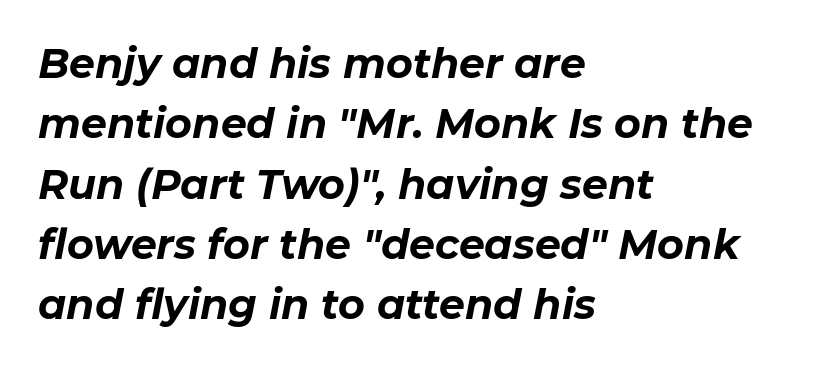
The image shows 41 px bold type, italic (leaning right); set left-aligned, normal line spacing (1.47x), normal letter spacing, not underlined; low stroke contrast and a medium x-height.
